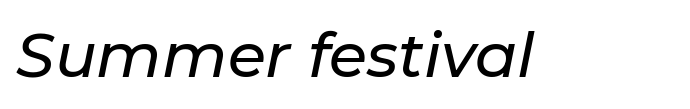
{"italic": "yes", "lean": "right", "slant_degrees": 11, "width": "normal", "stroke_contrast": "low", "x_height": "medium", "monospaced": "no", "underline": "no", "letter_spacing": "normal", "letter_spacing_em": 0.0, "glyph_px": 62}
